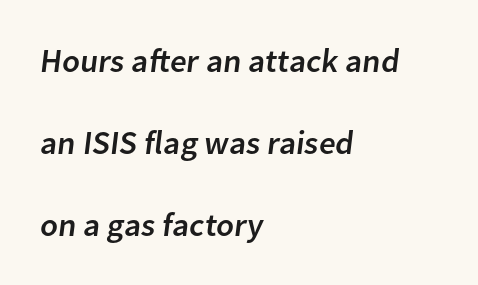
The rendering uses natural spacing where letterforms have individual widths. The words here are not underlined. These lines are set flush left with a ragged right edge. Students, observe: this is what heavily led, spacious text looks like. Font category for this specimen: sans-serif.
